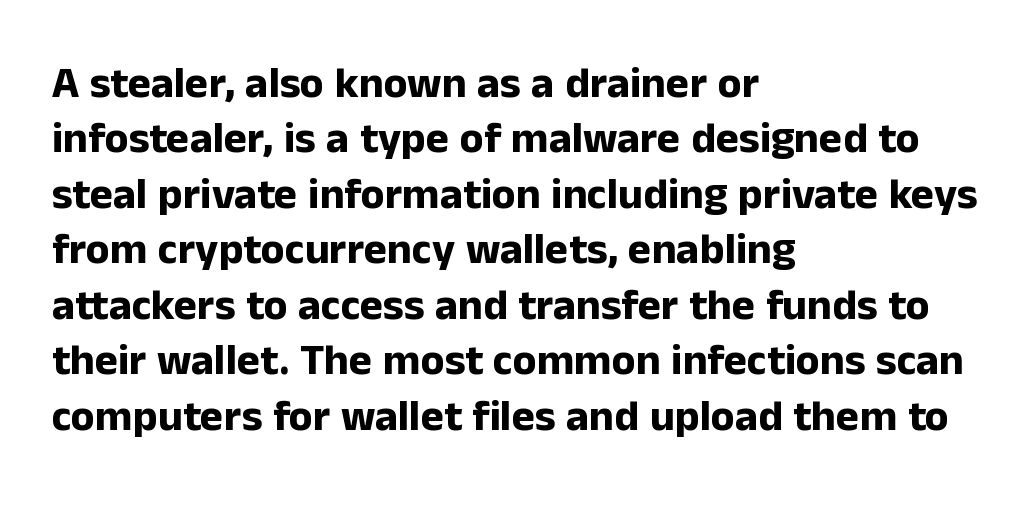
Rule under the text: the space is simply empty. Each glyph is drawn with heavy, bold strokes. Style check: upright. One-word summary of the alignment: left. The letters advance in unequal steps, a hallmark of proportional type.
